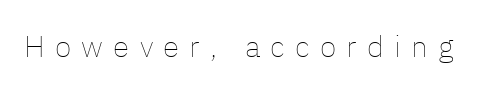
Q: Is the text bold? A: No.
Q: Is the text italic (slanted)? A: No, it is upright.
Q: Is the text underlined? A: No.
Q: Is the spacing between letters normal or unusually wide? A: Unusually wide.
Q: Width (condensed, normal, or wide)? A: Normal.
Q: Stroke contrast? A: Low.
Q: x-height? A: Medium.
Q: Monospaced? A: No.
